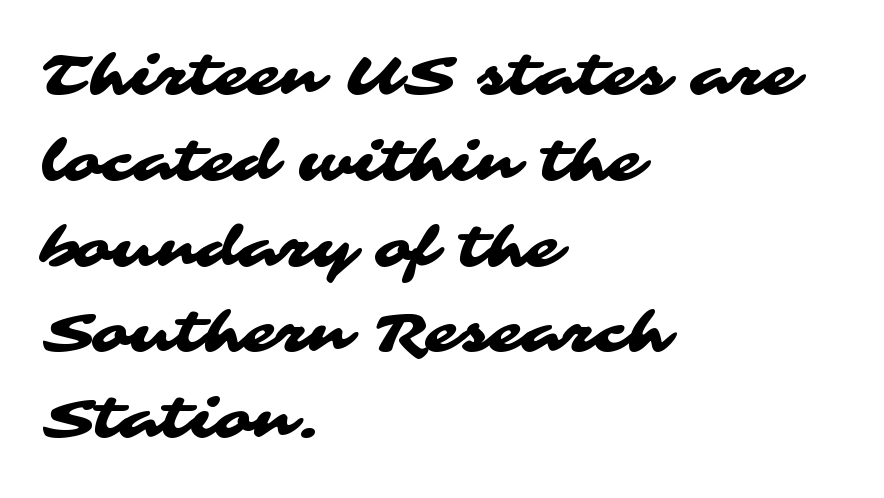
A sans-serif font was chosen for this passage. Beneath every word, the page is bare. Normally led — the rows are evenly, conventionally spaced. Horizontally, the lines are justified to the leading edge only.
